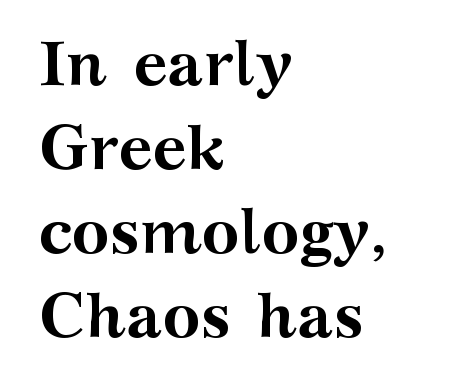
Ascenders rise straight up at ninety degrees. The setting favours the left margin, as ordinary paragraphs usually do. Look at the stroke-to-counter ratio: heavy, a bold. Looks like regular typesetting: each glyph gets only the width it needs. Normally led — the rows are evenly, conventionally spaced.
